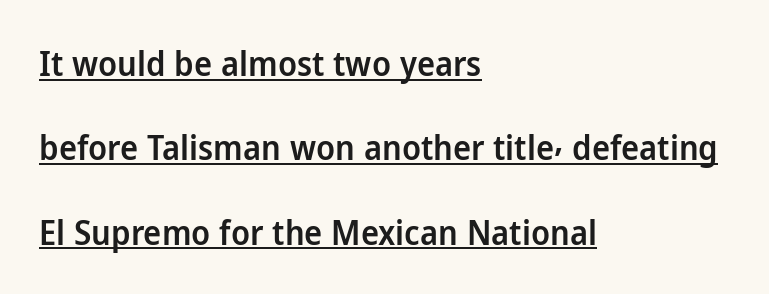
{"serif": "no", "italic": "no", "bold": "semi", "weight": "semibold", "width": "normal", "stroke_contrast": "low", "x_height": "medium", "monospaced": "no", "underline": "yes", "align": "left", "line_spacing": "loose", "line_spacing_ratio": 2.48, "letter_spacing": "normal", "letter_spacing_em": 0.0, "glyph_px": 34}
